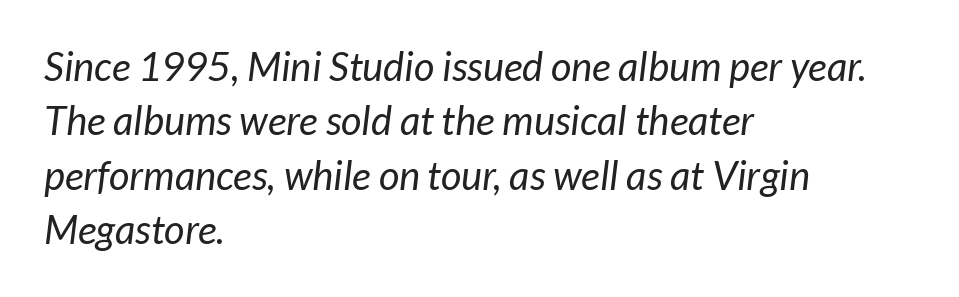
Q: Is the text bold? A: No.
Q: Is the typeface a serif or a sans-serif typeface? A: Sans-serif.
Q: Is the text underlined? A: No.
Q: How is the paragraph aligned? A: Left-aligned.
Q: Is the spacing between letters normal or unusually wide? A: Normal.
Q: Is the spacing between lines tight, normal or loose? A: Normal.
Q: Width (condensed, normal, or wide)? A: Normal.
Q: Stroke contrast? A: Low.
Q: x-height? A: Medium.
Q: Monospaced? A: No.
